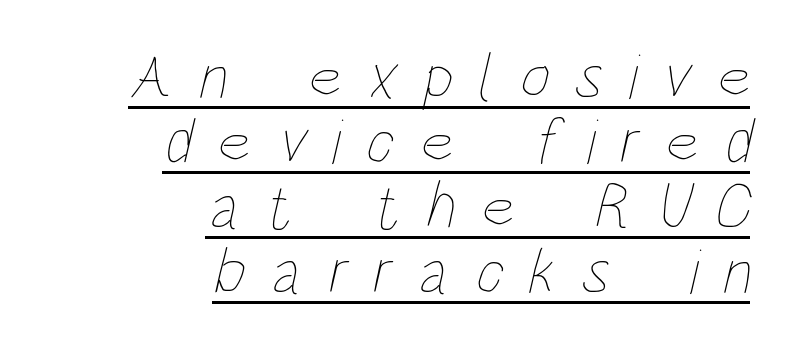
The image shows 65 px thin, condensed type; set right-aligned, tight line spacing (1.0x), unusually wide letter spacing (+0.39 em), underlined; low stroke contrast and a large x-height.
